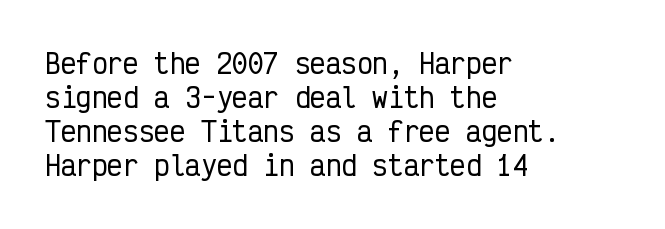
Q: Is the text italic (slanted)? A: No, it is upright.
Q: Is the text underlined? A: No.
Q: How is the paragraph aligned? A: Left-aligned.
Q: Is the spacing between letters normal or unusually wide? A: Normal.
Q: Is the spacing between lines tight, normal or loose? A: Normal.
